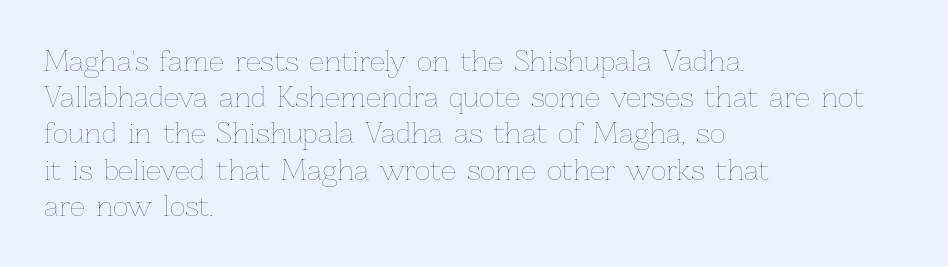
Q: Is the text bold? A: No.
Q: Is the text italic (slanted)? A: No, it is upright.
Q: Is the text underlined? A: No.
Q: How is the paragraph aligned? A: Left-aligned.
Q: Is the spacing between letters normal or unusually wide? A: Normal.
Q: Is the spacing between lines tight, normal or loose? A: Normal.
